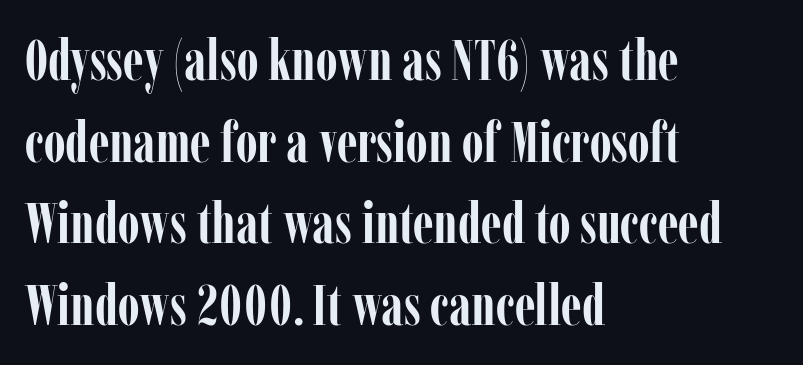
Q: Is the text bold? A: Yes.
Q: Is the text italic (slanted)? A: No, it is upright.
Q: Is the typeface a serif or a sans-serif typeface? A: Serif.
Q: Is the text underlined? A: No.
Q: How is the paragraph aligned? A: Left-aligned.
Q: Is the spacing between letters normal or unusually wide? A: Normal.
Q: Is the spacing between lines tight, normal or loose? A: Normal.
Q: Width (condensed, normal, or wide)? A: Condensed.
Q: Stroke contrast? A: Low.
Q: x-height? A: Medium.
Q: Monospaced? A: No.
